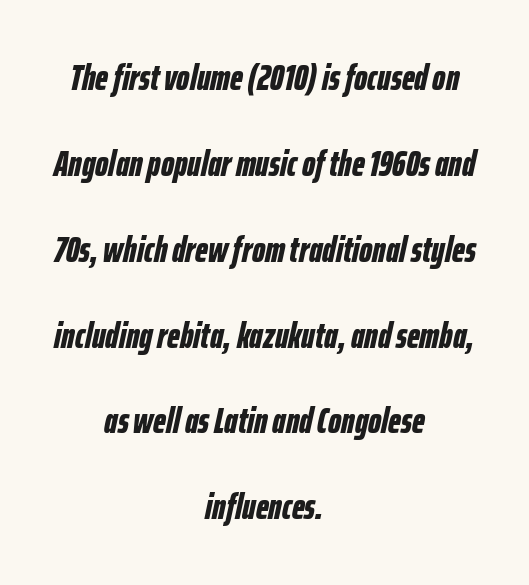
The image shows 37 px bold, condensed type, italic (leaning right); set centered, loose line spacing (2.32x), normal letter spacing, not underlined; low stroke contrast and a medium x-height.
